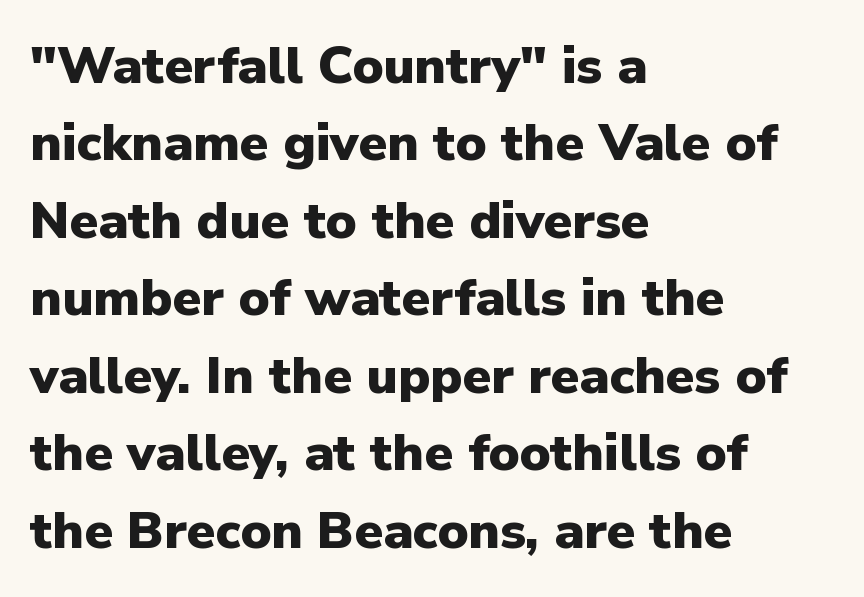
Tracking value appears to be zero — textbook default spacing. These lines sit exactly where default settings would place them. Type style note: lacks serifs. When letters stand straight like this, we call the style roman or upright. Its strokes are broad and dark, the hallmark of bold type.
